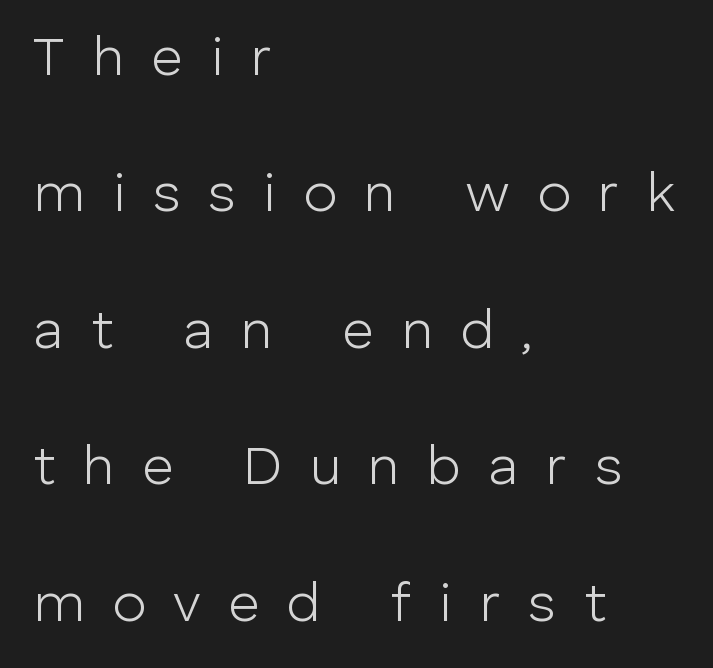
The image shows 55 px light sans-serif type, upright; set left-aligned, loose line spacing (2.48x), unusually wide letter spacing (+0.5 em), not underlined; low stroke contrast and a medium x-height.
